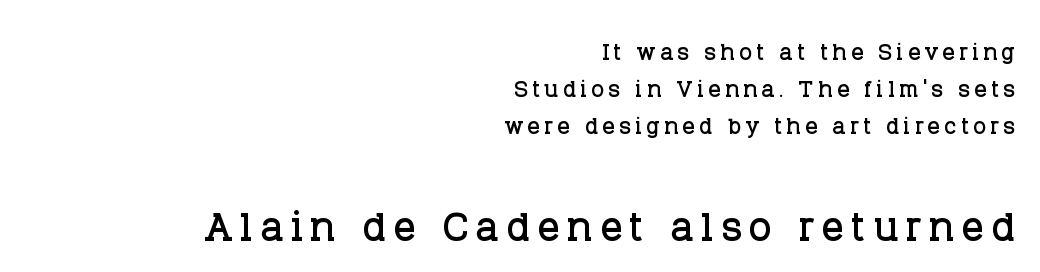
Posture: straight, roman, zero tilt. The text was rendered using a seriffed face with decorative stroke endings. Whoever set this made the second block the dominant, larger element. The rag falls on the left side of this text block.
